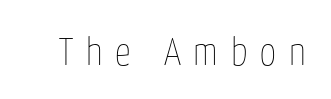
The image shows 39 px thin, condensed type, upright; set unusually wide letter spacing (+0.33 em), not underlined; low stroke contrast and a medium x-height.
